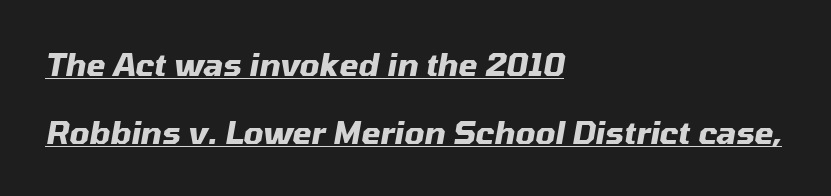
Caption: standard tracking, unaltered. You could not count columns in this text — the font is proportionally spaced. The typesetter chose a ragged-right arrangement here. The whole block is typeset with a tilt.
